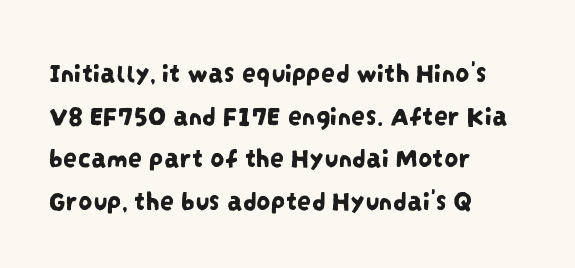
{"serif": "no", "width": "condensed", "stroke_contrast": "low", "x_height": "large", "monospaced": "no", "underline": "no", "align": "left", "line_spacing": "normal", "line_spacing_ratio": 1.52, "letter_spacing": "normal", "letter_spacing_em": 0.0, "glyph_px": 28}
